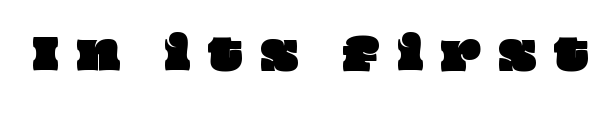
{"width": "wide", "stroke_contrast": "low", "x_height": "large", "monospaced": "no", "underline": "no", "letter_spacing": "wide", "letter_spacing_em": 0.41, "glyph_px": 43}
